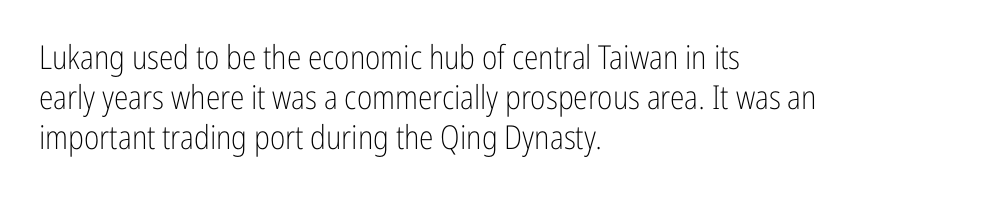
{"serif": "no", "italic": "no", "bold": "no", "weight": "light", "width": "condensed", "stroke_contrast": "low", "x_height": "medium", "monospaced": "no", "underline": "no", "align": "left", "line_spacing_ratio": 1.21, "letter_spacing": "normal", "letter_spacing_em": 0.0, "glyph_px": 33}
